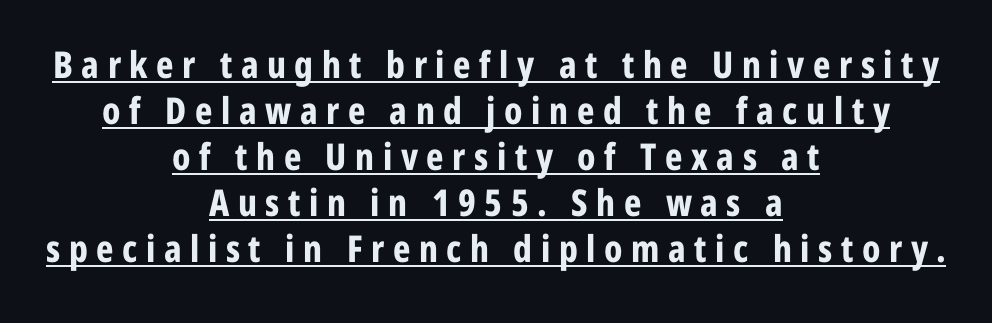
{"serif": "no", "italic": "no", "bold": "yes", "weight": "bold", "width": "condensed", "stroke_contrast": "low", "x_height": "medium", "monospaced": "no", "underline": "yes", "align": "center", "line_spacing_ratio": 1.24, "letter_spacing": "wide", "letter_spacing_em": 0.23, "glyph_px": 37}
